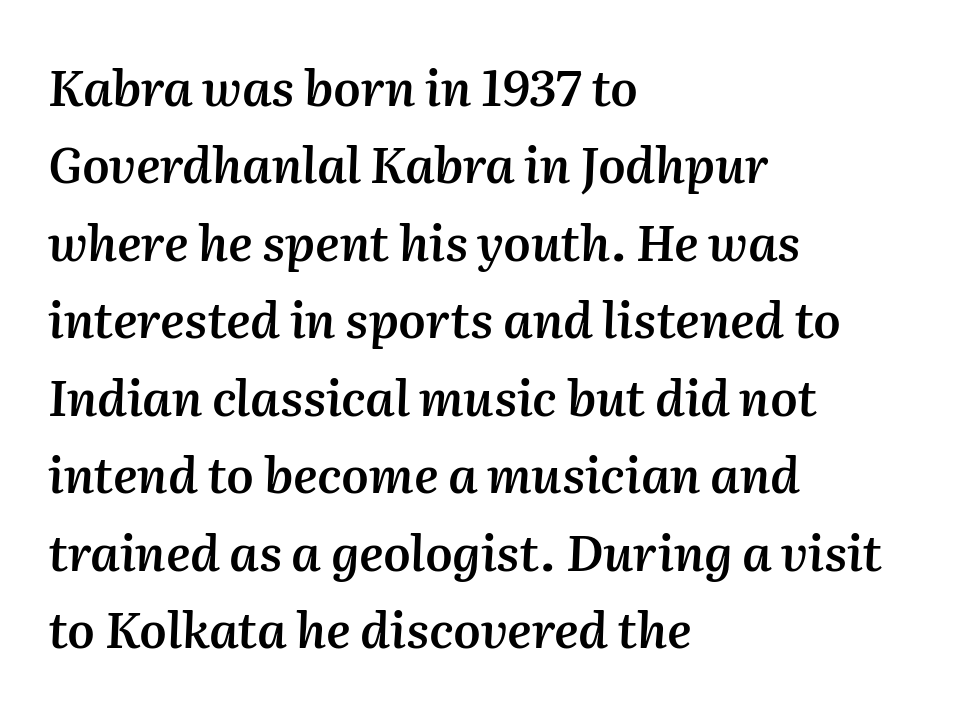
Interline gaps are of average width in this sample. The setting favours the left margin, as ordinary paragraphs usually do. Proportional: the letters do not fall into vertical columns. The axis of the letterforms is tilted away from vertical.
